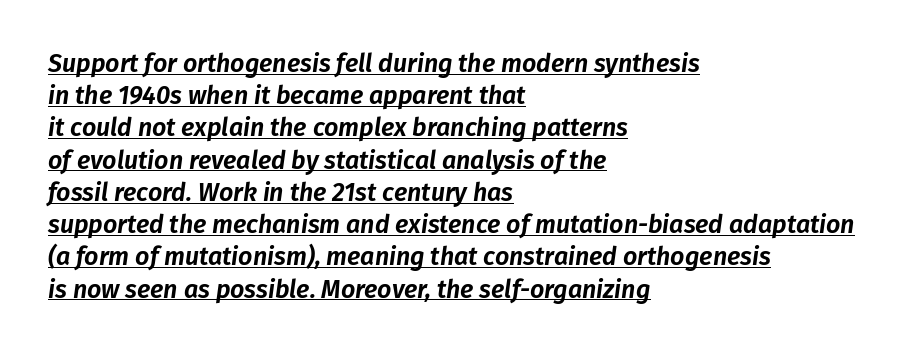
Q: Is the text italic (slanted)? A: Yes, it leans right by about 8 degrees.
Q: Is the text underlined? A: Yes.
Q: How is the paragraph aligned? A: Left-aligned.
Q: Is the spacing between letters normal or unusually wide? A: Normal.
Q: Is the spacing between lines tight, normal or loose? A: Normal.
